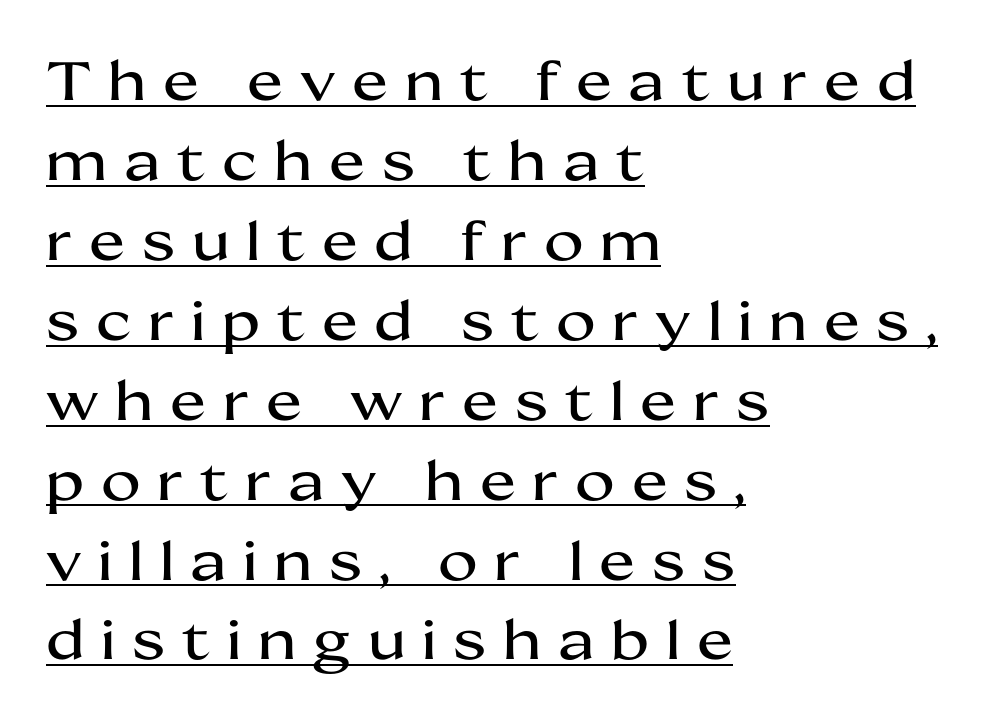
Is this a fixed-width face? No — the glyphs have proportional, varying widths. Posture: vertical. This rendering features underlined lettering. Leading matches the norm, producing a regular column.
